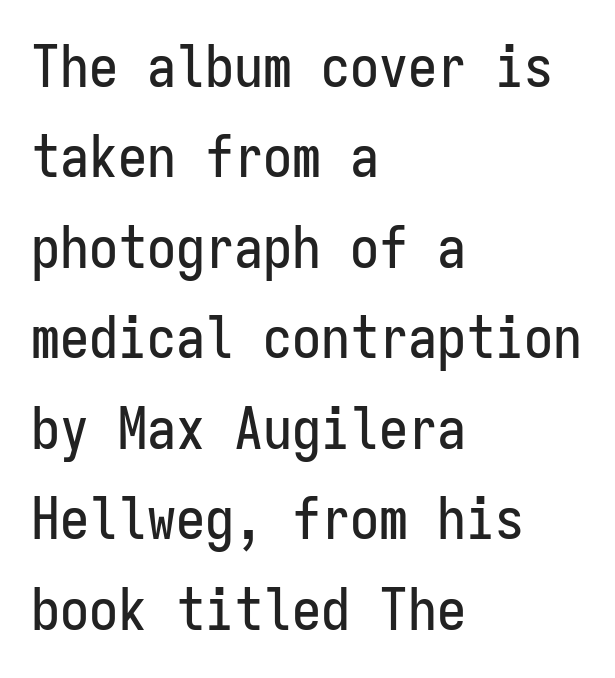
The image shows 58 px condensed sans-serif type, upright, monospaced; set left-aligned, normal line spacing (1.56x), normal letter spacing, not underlined; low stroke contrast and a medium x-height.
